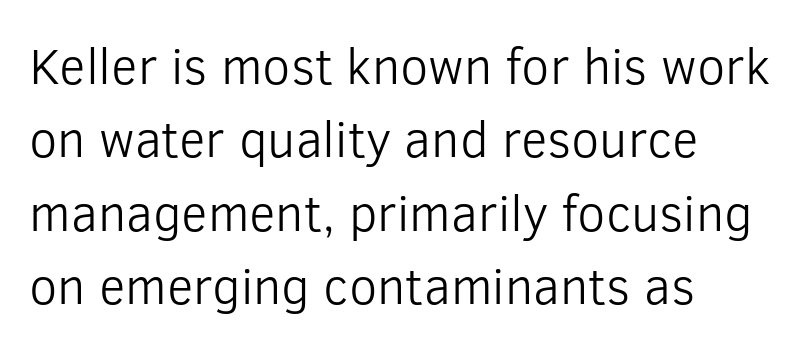
Q: Is the text bold? A: No.
Q: Is the text italic (slanted)? A: No, it is upright.
Q: Is the typeface a serif or a sans-serif typeface? A: Sans-serif.
Q: Is the text underlined? A: No.
Q: How is the paragraph aligned? A: Left-aligned.
Q: Is the spacing between letters normal or unusually wide? A: Normal.
Q: Is the spacing between lines tight, normal or loose? A: Normal.
Q: Width (condensed, normal, or wide)? A: Normal.
Q: Stroke contrast? A: Low.
Q: x-height? A: Medium.
Q: Monospaced? A: No.
